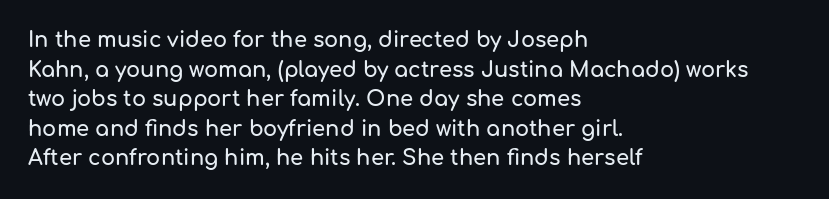
The image shows 21 px text type, upright; set left-aligned, normal line spacing (1.41x), normal letter spacing, not underlined.
